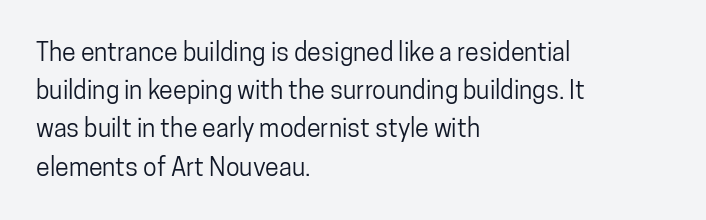
Descenders hang freely into open space. Teacher's note: observe the even left margin — that is flush-left alignment. The vertical gap from one line to the next is medium. If you drew a line through each stem, it would be perfectly vertical. The letters sit at their default tracking, neither squeezed nor spread.
